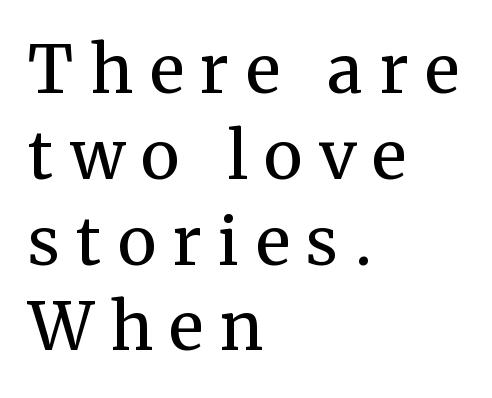
Q: Is the text bold? A: No.
Q: Is the text italic (slanted)? A: No, it is upright.
Q: Is the typeface a serif or a sans-serif typeface? A: Serif.
Q: Is the text underlined? A: No.
Q: How is the paragraph aligned? A: Left-aligned.
Q: Is the spacing between letters normal or unusually wide? A: Unusually wide.
Q: Is the spacing between lines tight, normal or loose? A: Normal.
Q: Width (condensed, normal, or wide)? A: Normal.
Q: Stroke contrast? A: Medium.
Q: x-height? A: Medium.
Q: Monospaced? A: No.
